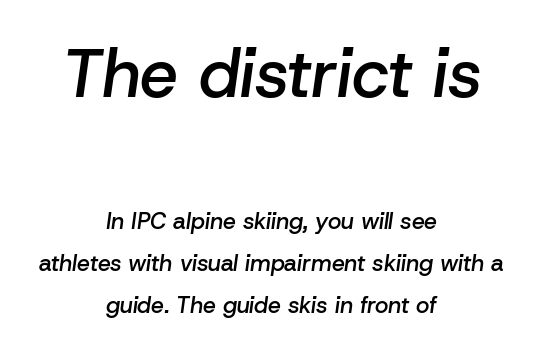
How heavy is the stroke? Medium-heavy — a semibold, shy of bold. Beneath every word, the page is bare. Of the two passages, the one on top uses the larger point size. The rendering uses natural spacing where letterforms have individual widths. Style check: oblique.
